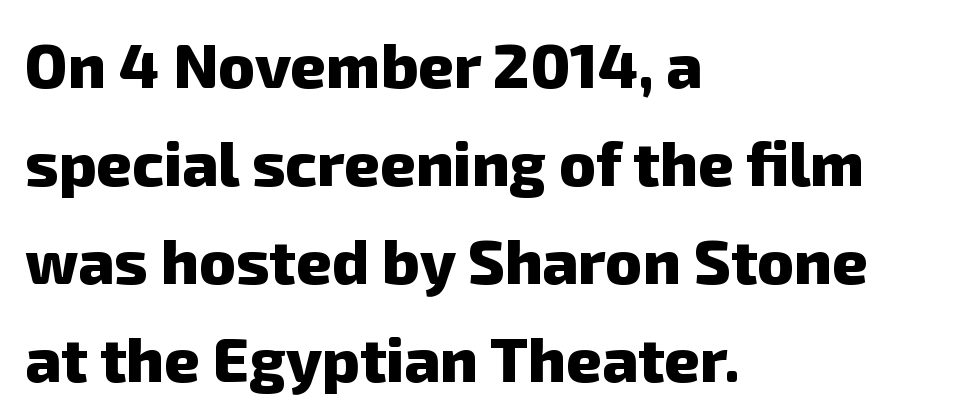
The image shows 62 px heavy sans-serif type; set left-aligned, normal line spacing (1.58x), normal letter spacing, not underlined; low stroke contrast and a medium x-height.
